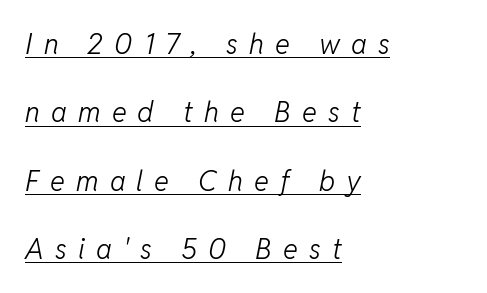
Q: Is the text bold? A: No.
Q: Is the text italic (slanted)? A: Yes, it leans right by about 11 degrees.
Q: Is the text underlined? A: Yes.
Q: How is the paragraph aligned? A: Left-aligned.
Q: Is the spacing between letters normal or unusually wide? A: Unusually wide.
Q: Is the spacing between lines tight, normal or loose? A: Loose.
Q: Width (condensed, normal, or wide)? A: Normal.
Q: Stroke contrast? A: Low.
Q: x-height? A: Medium.
Q: Monospaced? A: No.
